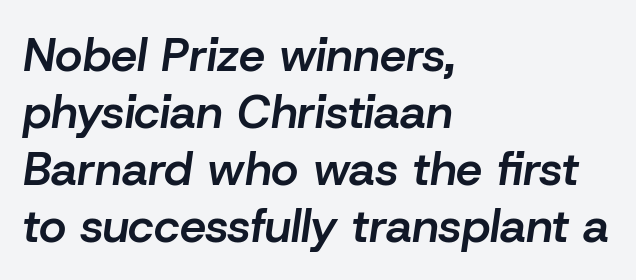
Q: Is the text bold? A: Semi-bold.
Q: Is the text italic (slanted)? A: Yes, it leans right by about 8 degrees.
Q: Is the text underlined? A: No.
Q: How is the paragraph aligned? A: Left-aligned.
Q: Is the spacing between letters normal or unusually wide? A: Normal.
Q: Width (condensed, normal, or wide)? A: Normal.
Q: Stroke contrast? A: Low.
Q: x-height? A: Medium.
Q: Monospaced? A: No.
